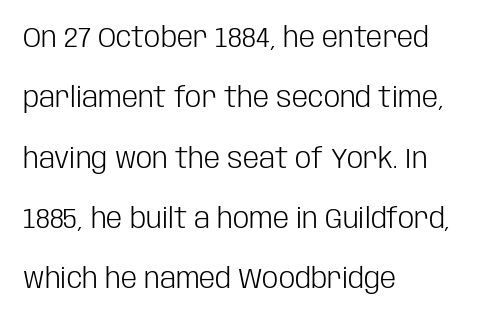
Which margin do the lines hug? The left one — the right edge is uneven. Ink coverage per letter is moderate at most. Just letters on the line, the space beneath them empty. This block would shrink considerably if given ordinary leading; it's expanded now. Italic? Not at all — the glyphs are vertical.
